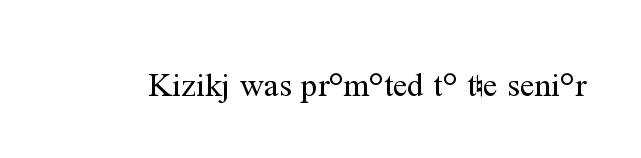
This sample uses plain, unmodified letter spacing. Old-style or modern, the face here clearly has serifs. The space beneath each line is pristine and unruled. A typesetter would call this proportional, since set widths differ per character. Do the letters lean? They stand straight. This reads as an unemphasized weight, regular at the heaviest.
